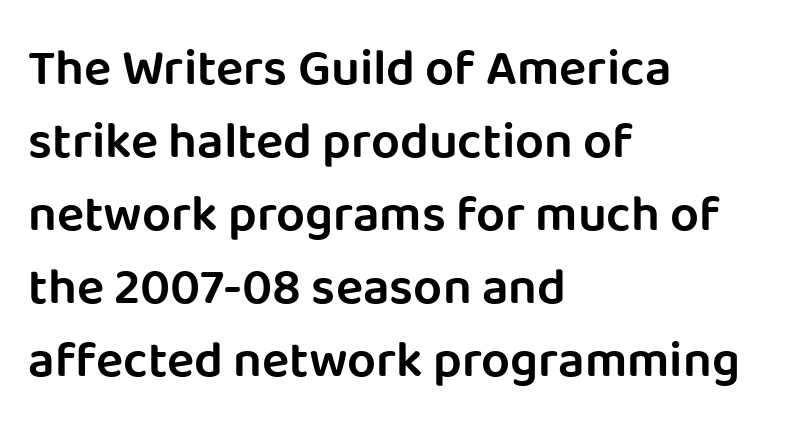
Q: Is the text bold? A: Semi-bold.
Q: Is the text italic (slanted)? A: No, it is upright.
Q: Is the typeface a serif or a sans-serif typeface? A: Sans-serif.
Q: Is the text underlined? A: No.
Q: How is the paragraph aligned? A: Left-aligned.
Q: Is the spacing between letters normal or unusually wide? A: Normal.
Q: Is the spacing between lines tight, normal or loose? A: Normal.
Q: Width (condensed, normal, or wide)? A: Normal.
Q: Stroke contrast? A: Low.
Q: x-height? A: Large.
Q: Monospaced? A: No.
